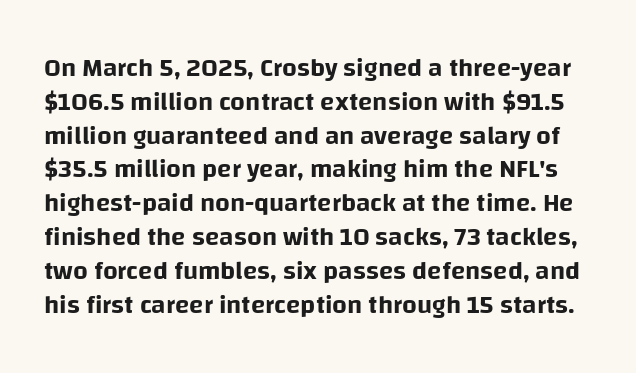
{"italic": "no", "underline": "no", "line_spacing": "normal", "line_spacing_ratio": 1.3, "letter_spacing": "normal", "letter_spacing_em": 0.0, "glyph_px": 26}
